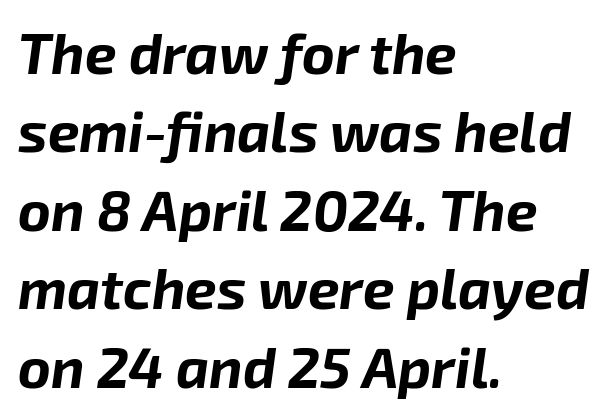
{"italic": "yes", "lean": "right", "slant_degrees": 8, "bold": "yes", "weight": "bold", "width": "normal", "stroke_contrast": "low", "x_height": "medium", "monospaced": "no", "underline": "no", "align": "left", "line_spacing": "normal", "line_spacing_ratio": 1.4, "letter_spacing": "normal", "letter_spacing_em": 0.0, "glyph_px": 56}
